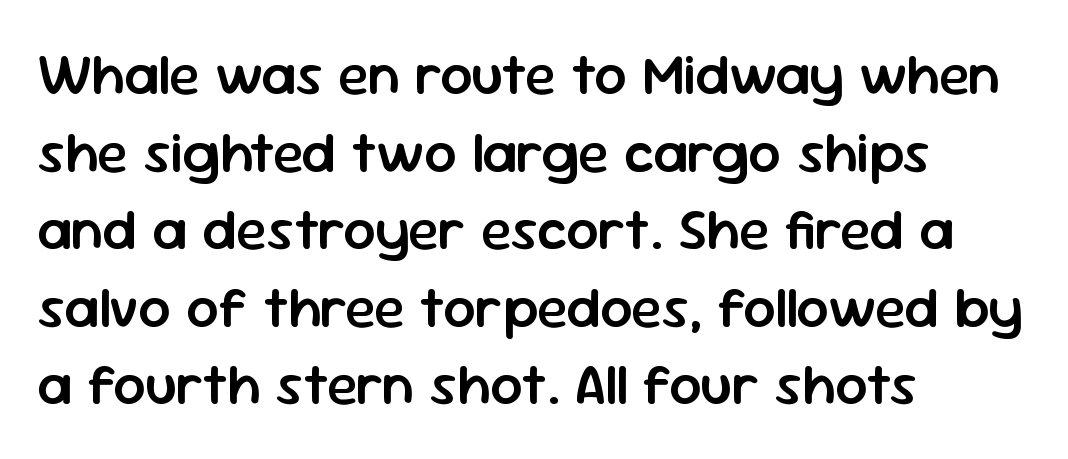
Is the letter spacing exaggerated? No — it looks like the ordinary default. Is there much room between lines? A standard amount, neither cramped nor airy. Type without underlining. Short and long lines alike share a common starting point at left. I'd call this a sans setting — the letters go barefoot. Posture: vertical.
